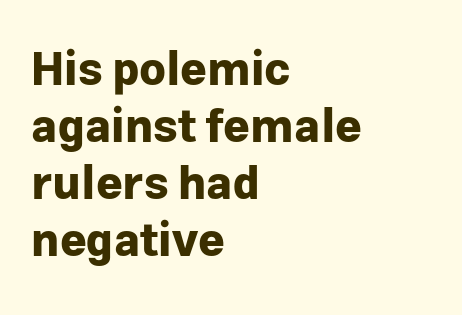
Designer's note — italics off, roman on. Check where the strokes stop: nothing finishes them off — pure sans. Heavy, bold letterforms. This sample is left-justified, so line endings fall wherever the words run out. Each letter keeps its own natural width here, so spacing adapts to shape.
